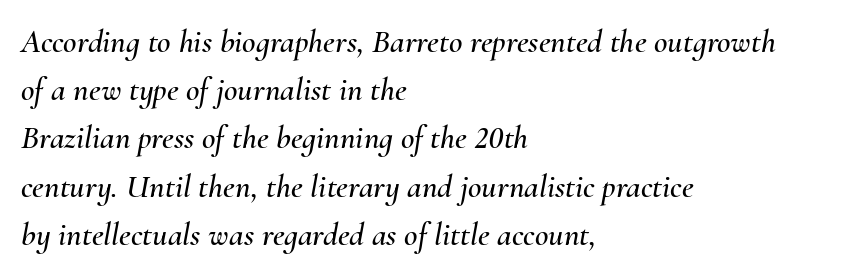
Posture: slanted. The type is set solid horizontally, with unmodified tracking. Where is the straight margin? On the left. Do the characters align in a grid? No, the font is proportional. Interline gaps are of average width in this sample.
